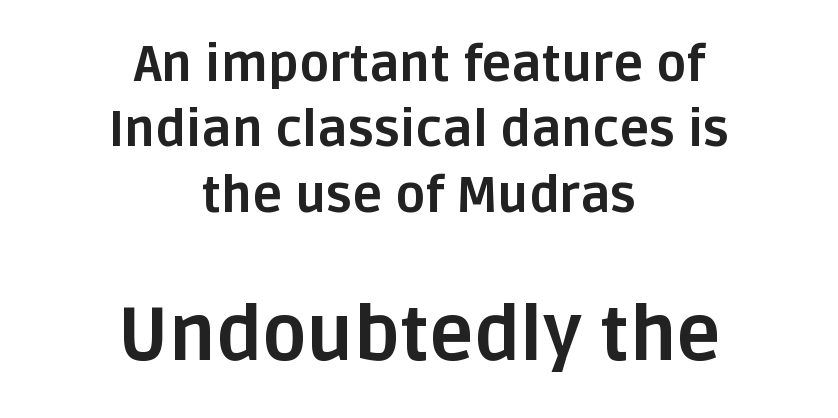
{"serif": "no", "italic": "no", "bold": "yes", "weight": "bold", "width": "normal", "stroke_contrast": "low", "x_height": "large", "monospaced": "no", "underline": "no", "align": "center", "line_spacing": "normal", "line_spacing_ratio": 1.31, "letter_spacing": "normal", "letter_spacing_em": 0.0, "larger_block": "second", "size_ratio": 1.5, "glyph_px": 75}
